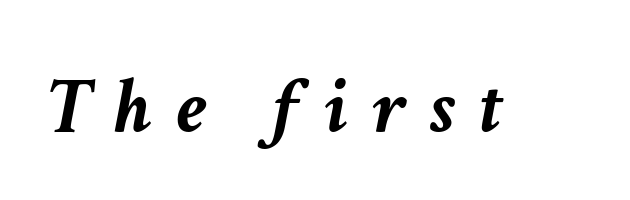
Q: Is the text bold? A: Yes.
Q: Is the text italic (slanted)? A: Yes, it leans right by about 11 degrees.
Q: Is the text underlined? A: No.
Q: Is the spacing between letters normal or unusually wide? A: Unusually wide.
Q: Width (condensed, normal, or wide)? A: Normal.
Q: Stroke contrast? A: Low.
Q: x-height? A: Medium.
Q: Monospaced? A: No.
